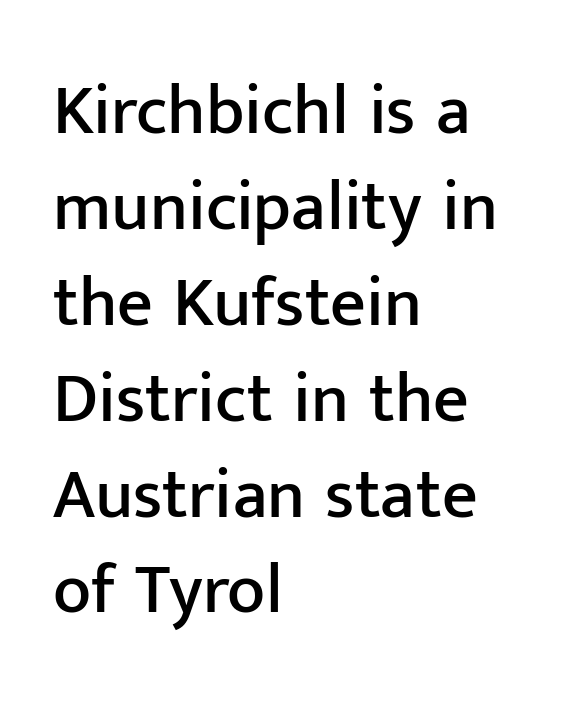
Successive baselines arrive at the customary interval. Posture: upright roman. Letters rest on an invisible, unmarked baseline. The tracking reads as untouched default to a designer's eye. Note: no serifs on the glyphs.
